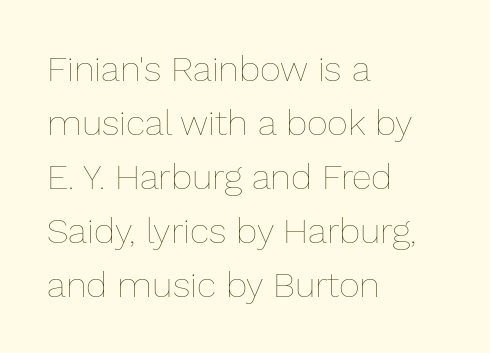
Q: Is the text bold? A: No.
Q: Is the text italic (slanted)? A: No, it is upright.
Q: Is the text underlined? A: No.
Q: How is the paragraph aligned? A: Left-aligned.
Q: Is the spacing between letters normal or unusually wide? A: Normal.
Q: Is the spacing between lines tight, normal or loose? A: Normal.
Q: Width (condensed, normal, or wide)? A: Normal.
Q: Stroke contrast? A: Low.
Q: x-height? A: Medium.
Q: Monospaced? A: No.
